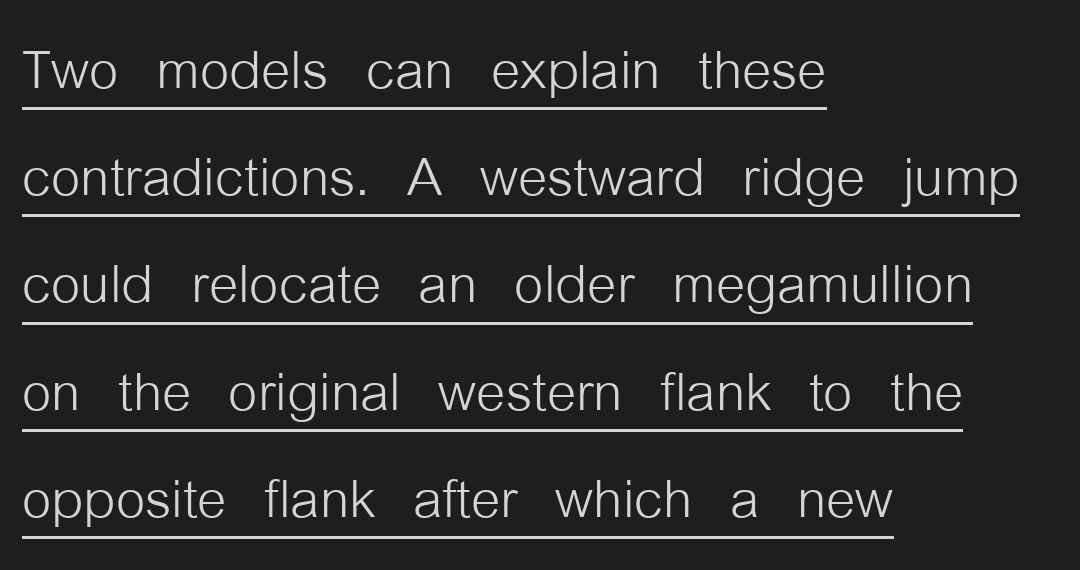
{"serif": "no", "italic": "no", "bold": "no", "weight": "light", "width": "condensed", "stroke_contrast": "low", "x_height": "medium", "monospaced": "no", "underline": "yes", "align": "left", "line_spacing": "normal", "line_spacing_ratio": 1.43, "letter_spacing": "normal", "letter_spacing_em": 0.0, "glyph_px": 75}
